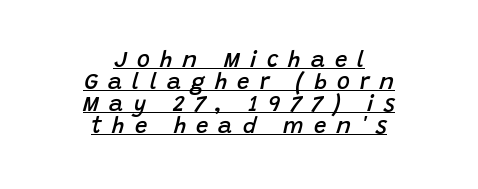
The image shows 22 px text type, italic (leaning right); set centered, tight line spacing (1.0x), unusually wide letter spacing (+0.46 em), underlined.
